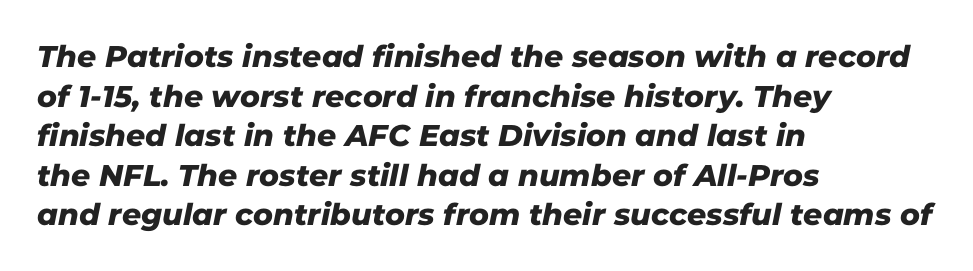
The image shows 30 px sans-serif type; set left-aligned, normal line spacing (1.32x), normal letter spacing, not underlined; low stroke contrast and a medium x-height.
